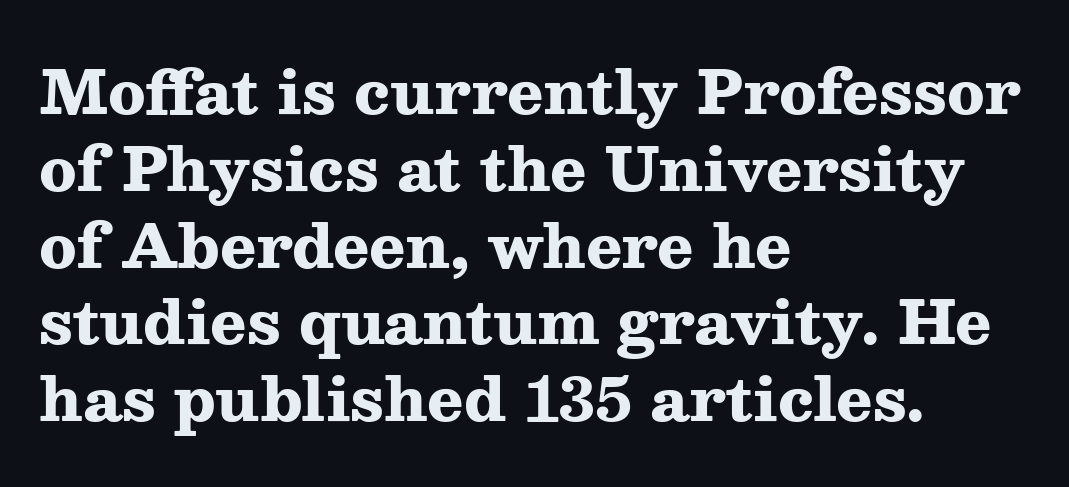
{"serif": "yes", "italic": "no", "bold": "yes", "weight": "heavy", "width": "wide", "stroke_contrast": "medium", "x_height": "medium", "monospaced": "no", "underline": "no", "align": "left", "line_spacing": "normal", "line_spacing_ratio": 1.28, "letter_spacing": "normal", "letter_spacing_em": 0.0, "glyph_px": 60}
